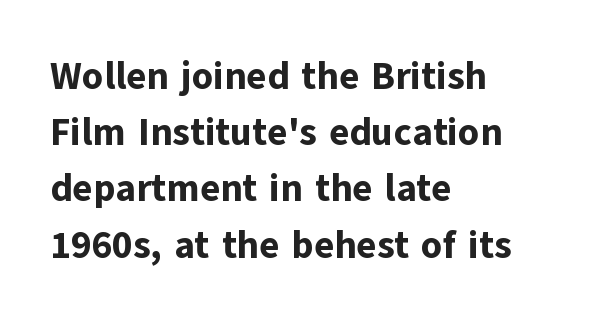
The image shows 38 px bold sans-serif type, upright; set left-aligned, normal line spacing (1.48x), normal letter spacing, not underlined; low stroke contrast and a medium x-height.
